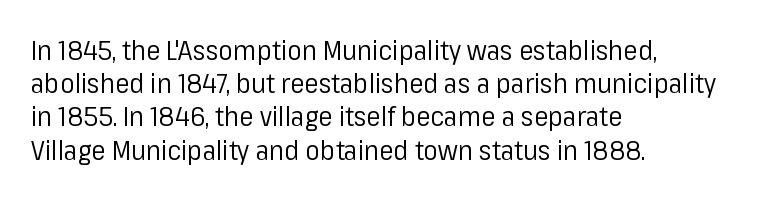
Q: Is the text bold? A: No.
Q: Is the text italic (slanted)? A: No, it is upright.
Q: Is the text underlined? A: No.
Q: How is the paragraph aligned? A: Left-aligned.
Q: Is the spacing between letters normal or unusually wide? A: Normal.
